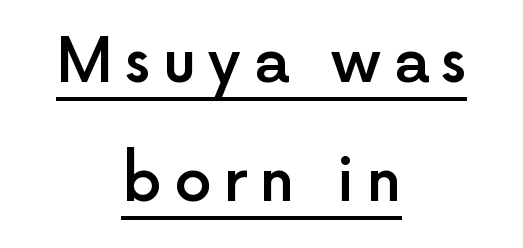
{"serif": "no", "italic": "no", "bold": "semi", "weight": "semibold", "width": "normal", "x_height": "medium", "monospaced": "no", "underline": "yes", "align": "center", "line_spacing": "loose", "line_spacing_ratio": 1.99, "letter_spacing": "wide", "letter_spacing_em": 0.2, "glyph_px": 60}
